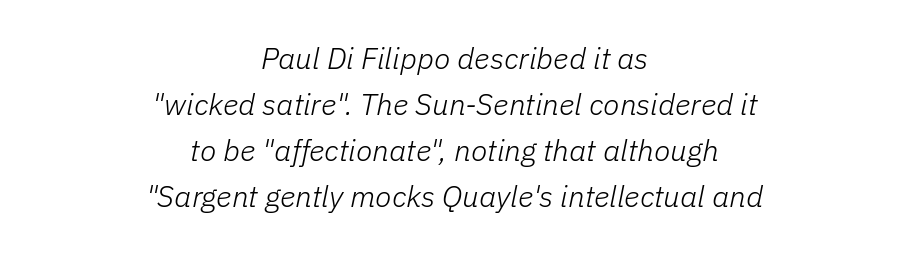
Q: Is the text bold? A: No.
Q: Is the text italic (slanted)? A: Yes, it leans right by about 11 degrees.
Q: Is the text underlined? A: No.
Q: How is the paragraph aligned? A: Centered.
Q: Is the spacing between letters normal or unusually wide? A: Normal.
Q: Is the spacing between lines tight, normal or loose? A: Normal.
Q: Width (condensed, normal, or wide)? A: Normal.
Q: Stroke contrast? A: Low.
Q: x-height? A: Medium.
Q: Monospaced? A: No.
